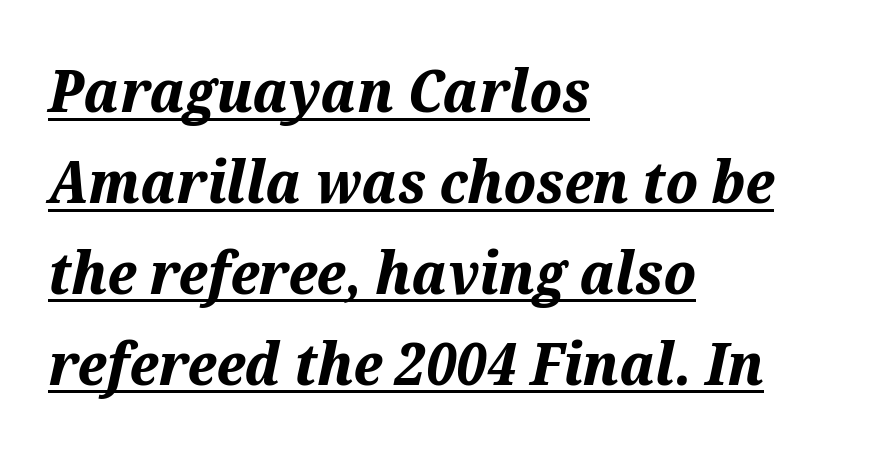
Caption: bold face, heavy strokes. The passage shown stacks its lines at a standard gap. Honestly, the letter spacing is just normal — you wouldn't notice it. Characters are canted at an angle relative to the baseline's perpendicular. Reading down the block, your eye returns to a fixed left position each line. Character widths vary here, with narrow letters taking less room than wide ones.
